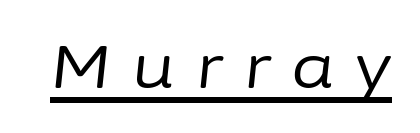
Q: Is the text bold? A: No.
Q: Is the text italic (slanted)? A: Yes, it leans right by about 6 degrees.
Q: Is the text underlined? A: Yes.
Q: Is the spacing between letters normal or unusually wide? A: Unusually wide.
Q: Width (condensed, normal, or wide)? A: Normal.
Q: Stroke contrast? A: Low.
Q: x-height? A: Medium.
Q: Monospaced? A: No.
